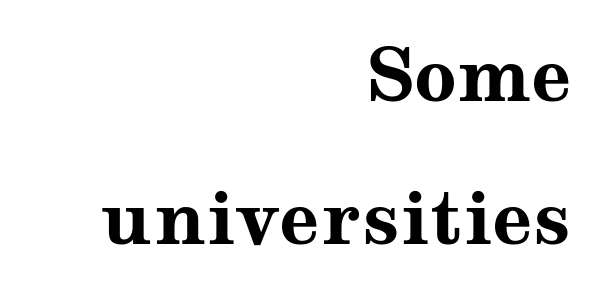
Each row of text sits above clean, open space. Interline gaps are noticeably wide in this sample. Glyph-to-glyph distance matches everyday printed text. In terms of posture, this sample is upright. How heavy is the stroke? Heavy — this is a bold.
